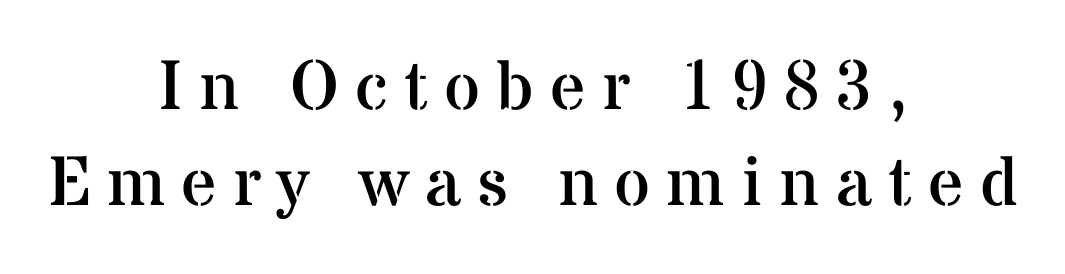
The passage shown is typed in a proportional face where columns would drift. A light-to-regular cut is what we see here. How would I describe the line gaps? Plain and ordinary. What stands out about the letter spacing? Its width — letters are far apart. Underline: absent. The rag falls on both sides of this text block equally.
